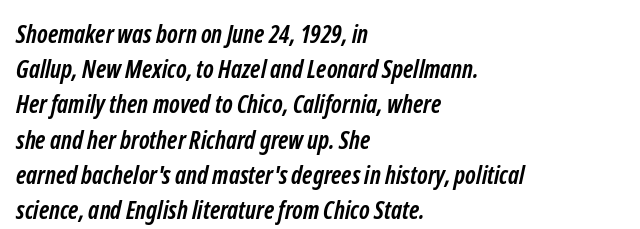
Underlining? Definitely not there. A full-strength bold gives these letters their thick strokes. The horizontal fit of the characters is conventional and even. These lines stack with their left ends in a neat column.
